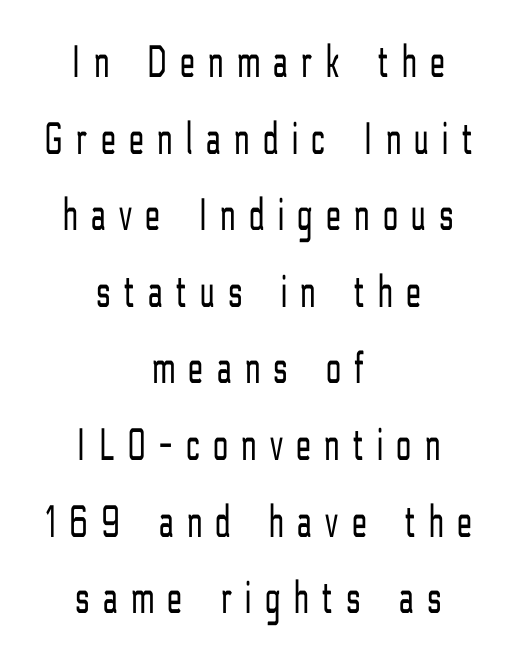
Q: Is the text bold? A: No.
Q: Is the text italic (slanted)? A: No, it is upright.
Q: Is the typeface a serif or a sans-serif typeface? A: Sans-serif.
Q: Is the text underlined? A: No.
Q: How is the paragraph aligned? A: Centered.
Q: Is the spacing between letters normal or unusually wide? A: Unusually wide.
Q: Is the spacing between lines tight, normal or loose? A: Normal.
Q: Width (condensed, normal, or wide)? A: Condensed.
Q: Stroke contrast? A: Low.
Q: x-height? A: Medium.
Q: Monospaced? A: No.
